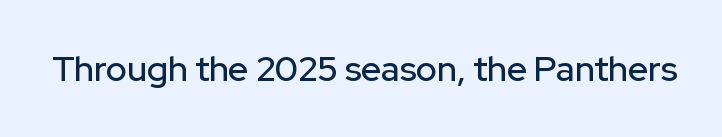
The words here are not underlined. Posture: upright roman. Each letter's strokes conclude bluntly, with no projecting serifs. Spacing between characters is what you'd get straight out of the box.
